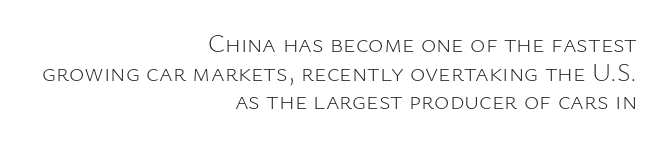
The image shows 26 px text type, upright; set right-aligned, tight line spacing (1.1x), normal letter spacing, not underlined.
